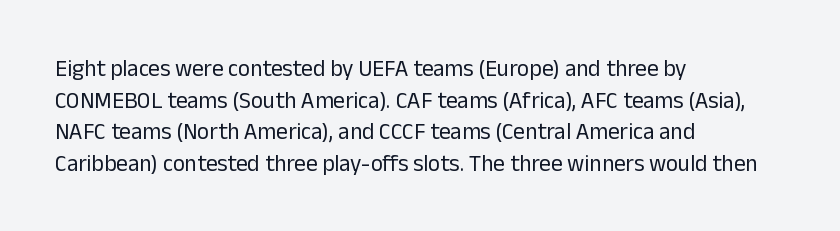
Q: Is the text bold? A: No.
Q: Is the text italic (slanted)? A: No, it is upright.
Q: Is the text underlined? A: No.
Q: How is the paragraph aligned? A: Left-aligned.
Q: Is the spacing between letters normal or unusually wide? A: Normal.
Q: Is the spacing between lines tight, normal or loose? A: Normal.
